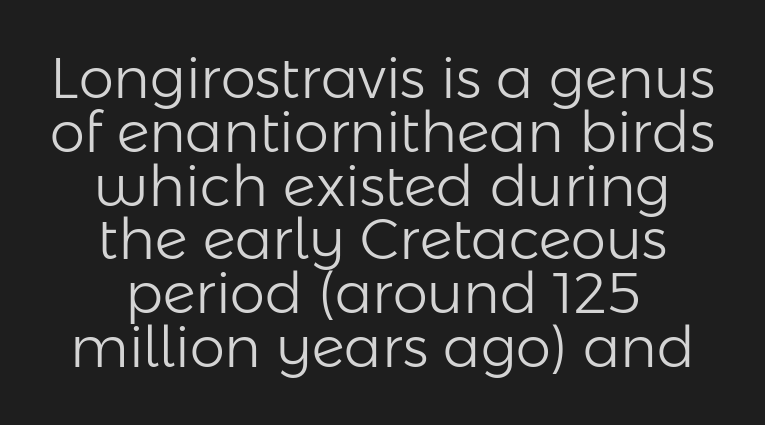
{"serif": "no", "italic": "no", "bold": "no", "weight": "light", "width": "normal", "stroke_contrast": "low", "x_height": "medium", "monospaced": "no", "underline": "no", "align": "center", "line_spacing": "tight", "line_spacing_ratio": 0.96, "letter_spacing": "normal", "letter_spacing_em": 0.0, "glyph_px": 56}
